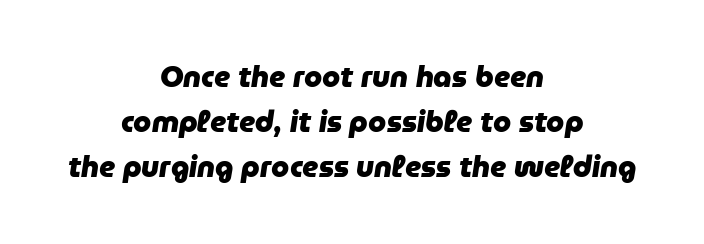
This sample uses plain, unmodified letter spacing. The lines sit at an ordinary, default distance from one another. Is this a fixed-width face? No — the glyphs have proportional, varying widths. Every letter is thick-stroked: bold, no question. Leftover space on each line is divided equally before and after the words. Decoration check: the copy has no underline.
